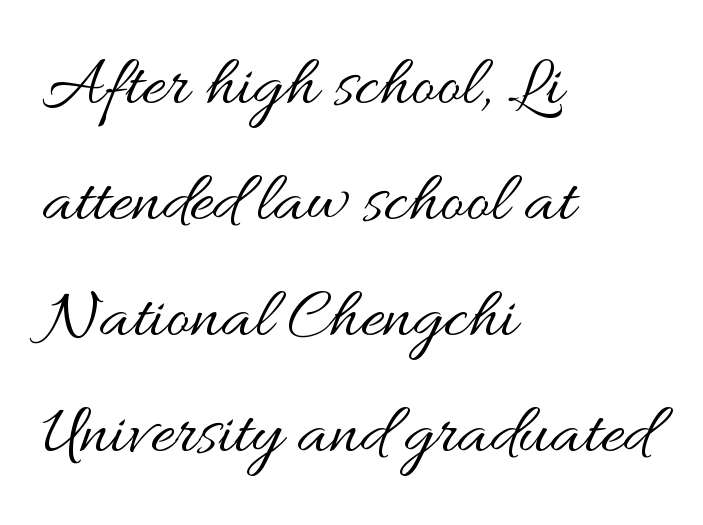
The image shows 73 px regular-weight, wide type; set left-aligned, normal line spacing (1.59x), normal letter spacing, not underlined; medium stroke contrast and a small x-height.
